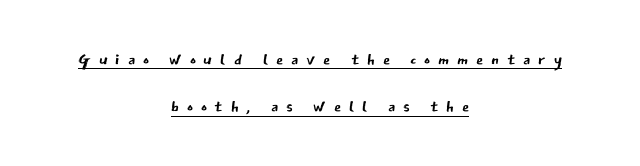
{"italic": "no", "bold": "no", "underline": "yes", "align": "center", "line_spacing": "loose", "line_spacing_ratio": 2.06, "letter_spacing": "wide", "letter_spacing_em": 0.34, "glyph_px": 23}
